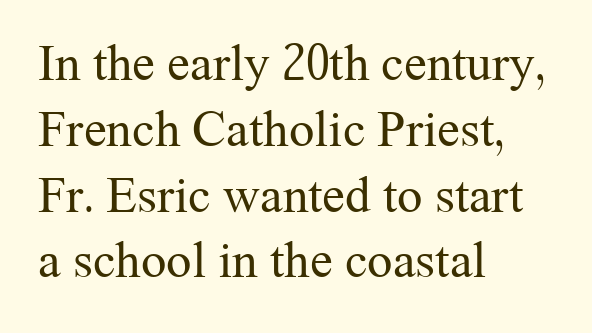
The image shows 51 px regular-weight serif type, upright; set left-aligned, normal line spacing (1.29x), normal letter spacing, not underlined; medium stroke contrast and a medium x-height.
